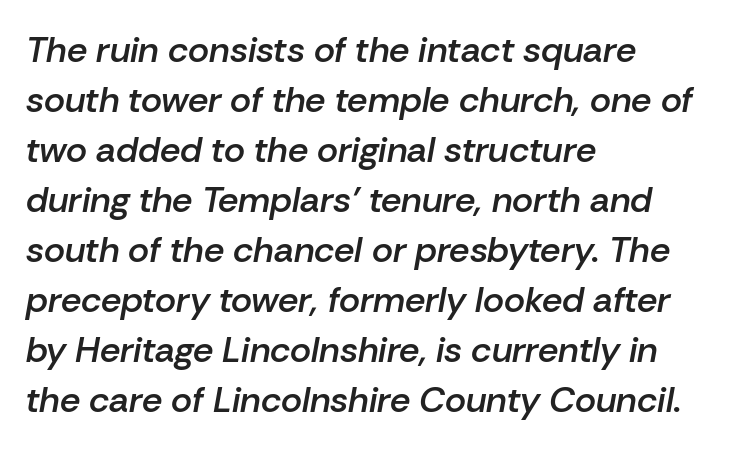
Q: Is the text bold? A: Semi-bold.
Q: Is the text italic (slanted)? A: Yes, it leans right by about 10 degrees.
Q: Is the text underlined? A: No.
Q: How is the paragraph aligned? A: Left-aligned.
Q: Is the spacing between letters normal or unusually wide? A: Normal.
Q: Is the spacing between lines tight, normal or loose? A: Normal.
Q: Width (condensed, normal, or wide)? A: Normal.
Q: Stroke contrast? A: Low.
Q: x-height? A: Medium.
Q: Monospaced? A: No.
